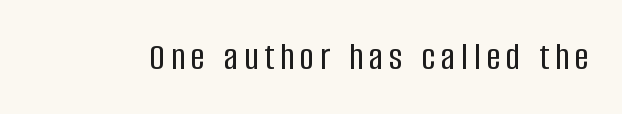
Q: Is the text italic (slanted)? A: No, it is upright.
Q: Is the typeface a serif or a sans-serif typeface? A: Sans-serif.
Q: Is the text underlined? A: No.
Q: Width (condensed, normal, or wide)? A: Condensed.
Q: Stroke contrast? A: Low.
Q: x-height? A: Large.
Q: Monospaced? A: No.
